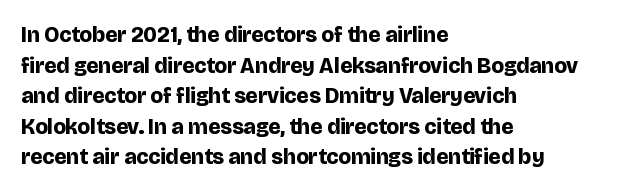
{"italic": "no", "bold": "yes", "underline": "no", "align": "left", "line_spacing": "normal", "line_spacing_ratio": 1.39, "letter_spacing": "normal", "letter_spacing_em": 0.0, "glyph_px": 22}
